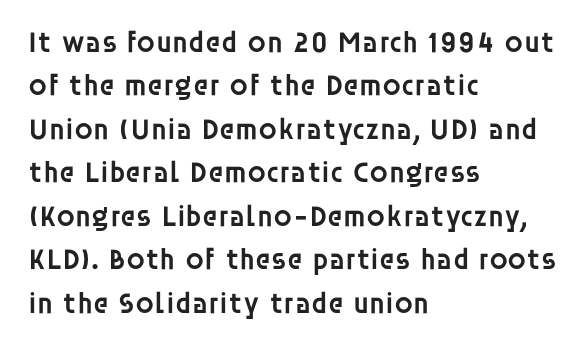
{"serif": "no", "italic": "no", "bold": "semi", "weight": "semibold", "width": "normal", "stroke_contrast": "low", "x_height": "large", "monospaced": "no", "underline": "no", "align": "left", "line_spacing": "normal", "line_spacing_ratio": 1.45, "letter_spacing": "normal", "letter_spacing_em": 0.0, "glyph_px": 30}
